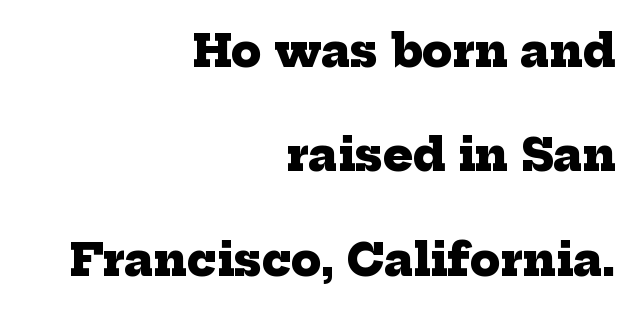
The gap between lines stays unmarked. The leading is generous, giving the passage an open texture. How heavy is the stroke? Heavy — this is a bold. These lines are rendered in a variable-pitch font.
